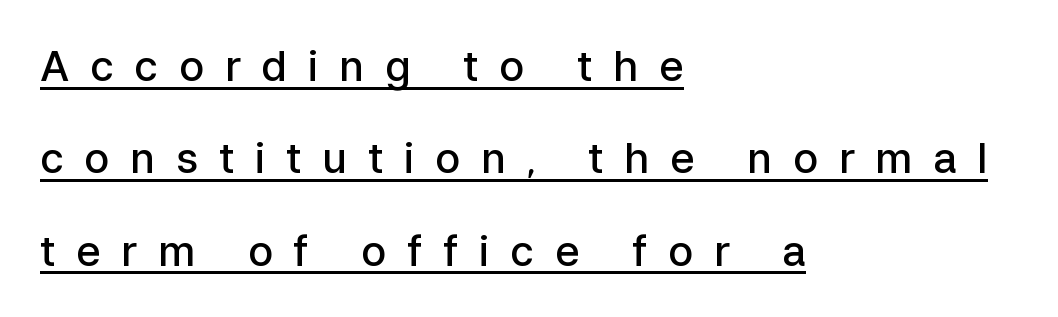
The image shows 42 px semibold sans-serif type, upright; set left-aligned, loose line spacing (2.2x), unusually wide letter spacing (+0.49 em), underlined; low stroke contrast and a medium x-height.
